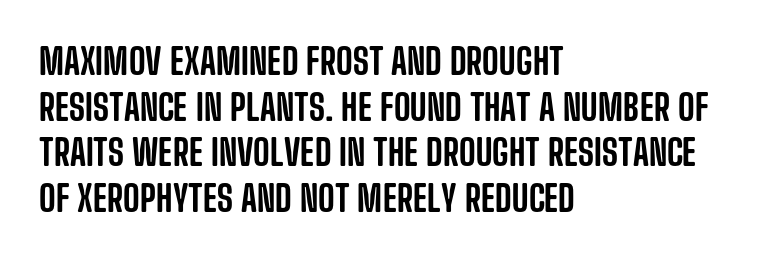
Q: Is the text italic (slanted)? A: No, it is upright.
Q: Is the typeface a serif or a sans-serif typeface? A: Sans-serif.
Q: Is the text underlined? A: No.
Q: How is the paragraph aligned? A: Left-aligned.
Q: Is the spacing between letters normal or unusually wide? A: Normal.
Q: Is the spacing between lines tight, normal or loose? A: Normal.
Q: Width (condensed, normal, or wide)? A: Condensed.
Q: Stroke contrast? A: Low.
Q: x-height? A: Large.
Q: Monospaced? A: No.
